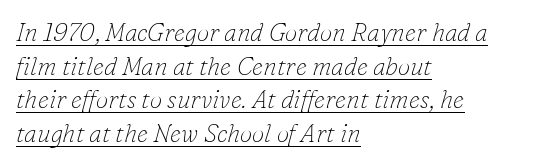
The passage shown has conventional tracking throughout. Quick note: italic. Nothing heavy about these letters — not bold at all. Every word sits above its own underline.
